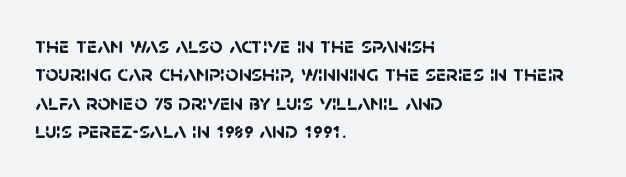
The image shows 23 px bold type; set left-aligned, line spacing 1.23x, normal letter spacing, not underlined.
